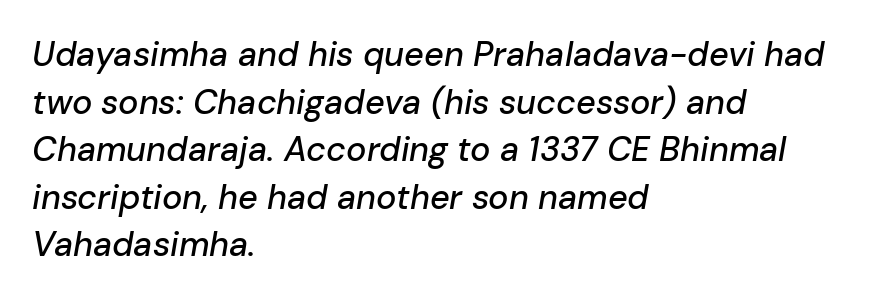
The image shows 34 px text type, italic (leaning right); set left-aligned, normal line spacing (1.4x), normal letter spacing, not underlined; low stroke contrast and a medium x-height.
